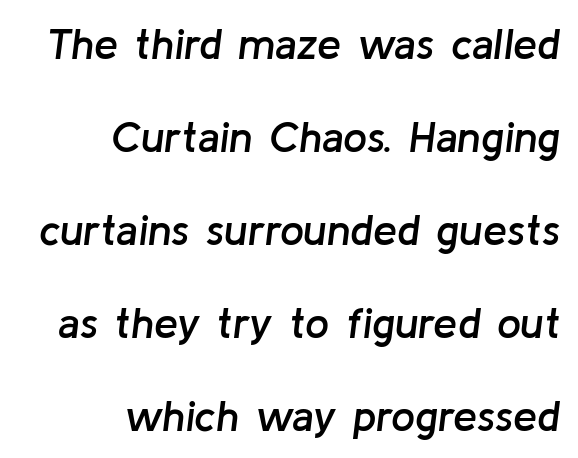
Caption: standard tracking, unaltered. These lines are rendered in a variable-pitch font. This is oblique type, the kind used for emphasis or titles. Every row of glyphs terminates at an identical x-position on the right. These words are printed semibold, heavier than regular yet not bold. Quick note: interline space is abundant.
